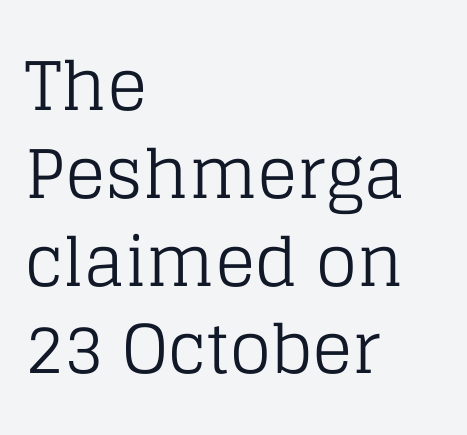
Q: Is the text bold? A: No.
Q: Is the text italic (slanted)? A: No, it is upright.
Q: Is the typeface a serif or a sans-serif typeface? A: Serif.
Q: Is the text underlined? A: No.
Q: How is the paragraph aligned? A: Left-aligned.
Q: Is the spacing between letters normal or unusually wide? A: Normal.
Q: Is the spacing between lines tight, normal or loose? A: Normal.
Q: Width (condensed, normal, or wide)? A: Normal.
Q: Stroke contrast? A: Low.
Q: x-height? A: Large.
Q: Monospaced? A: No.
